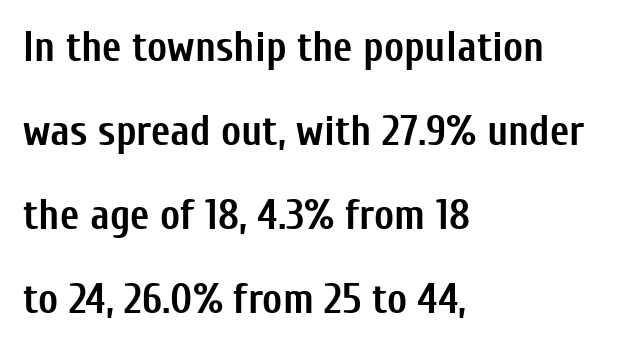
Q: Is the text bold? A: Yes.
Q: Is the text italic (slanted)? A: No, it is upright.
Q: Is the typeface a serif or a sans-serif typeface? A: Sans-serif.
Q: Is the text underlined? A: No.
Q: How is the paragraph aligned? A: Left-aligned.
Q: Is the spacing between letters normal or unusually wide? A: Normal.
Q: Is the spacing between lines tight, normal or loose? A: Loose.
Q: Width (condensed, normal, or wide)? A: Condensed.
Q: Stroke contrast? A: Low.
Q: x-height? A: Medium.
Q: Monospaced? A: No.
